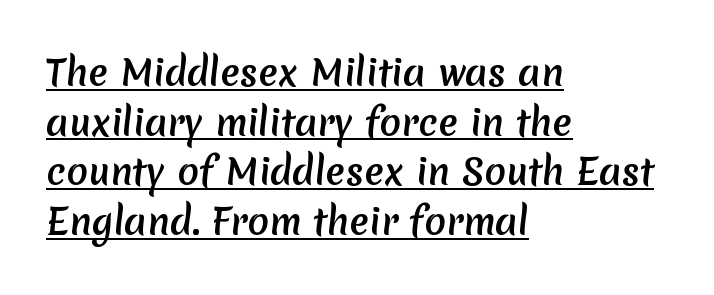
Q: Is the typeface a serif or a sans-serif typeface? A: Sans-serif.
Q: Is the text underlined? A: Yes.
Q: How is the paragraph aligned? A: Left-aligned.
Q: Is the spacing between letters normal or unusually wide? A: Normal.
Q: Is the spacing between lines tight, normal or loose? A: Normal.
Q: Width (condensed, normal, or wide)? A: Normal.
Q: Stroke contrast? A: Medium.
Q: x-height? A: Medium.
Q: Monospaced? A: No.
